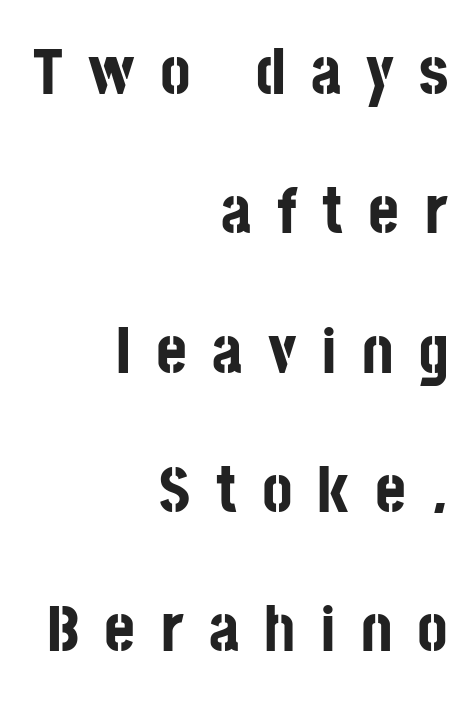
This is roman type, the default non-slanted kind. Observe the absence of serifs on each vertical stroke in this sample. The passage shown has open, widely tracked lettering throughout. A great deal of white space separates one row of letters from the next. Typeset ragged left — the right edge is the straight one.
